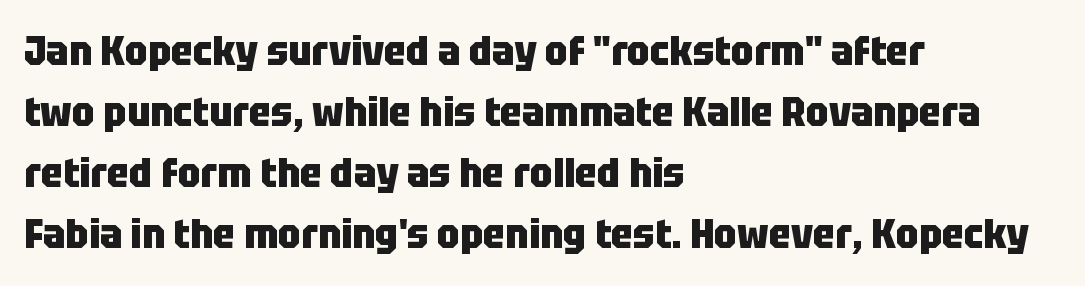
{"serif": "no", "italic": "no", "bold": "yes", "weight": "heavy", "width": "condensed", "stroke_contrast": "low", "x_height": "large", "monospaced": "no", "underline": "no", "align": "left", "line_spacing": "normal", "line_spacing_ratio": 1.49, "letter_spacing": "normal", "letter_spacing_em": 0.0, "glyph_px": 41}
